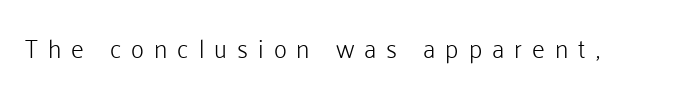
A typesetter would call this heavily tracked-out type. This is not heavy type; no bold has been used. The baseline area is clear. Is there any slant? The stems are plumb.
